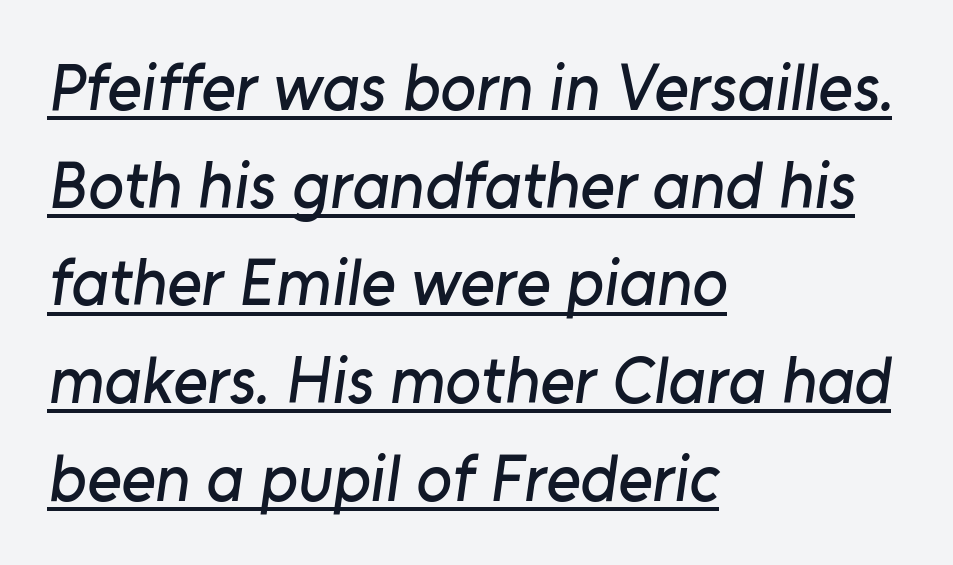
The image shows 66 px sans-serif type; set left-aligned, normal line spacing (1.48x), normal letter spacing, underlined; low stroke contrast and a medium x-height.
